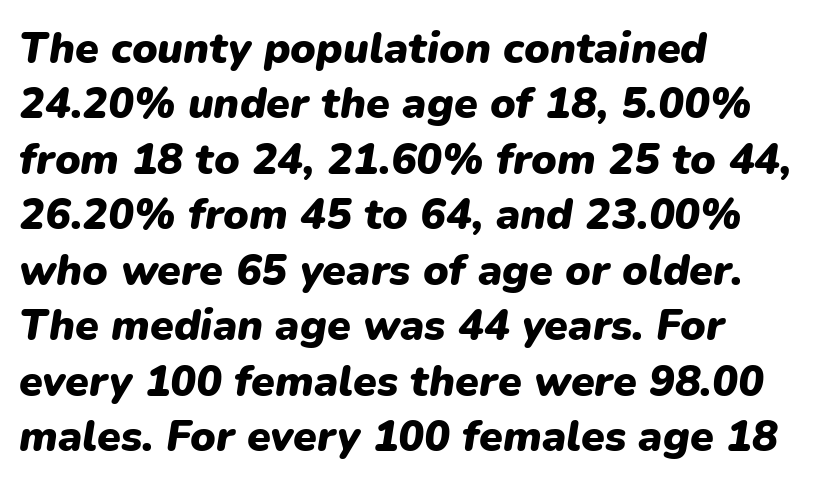
Words appear dense and cohesive because spacing is normal. Each glyph is drawn with heavy, bold strokes. The leading is moderate, giving the passage an even texture. Underlining? Definitely not there.
